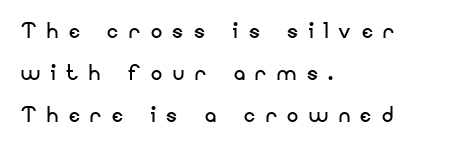
The image shows 28 px regular-weight sans-serif type, upright; set left-aligned, normal line spacing (1.5x), unusually wide letter spacing (+0.38 em), not underlined; low stroke contrast and a small x-height.
